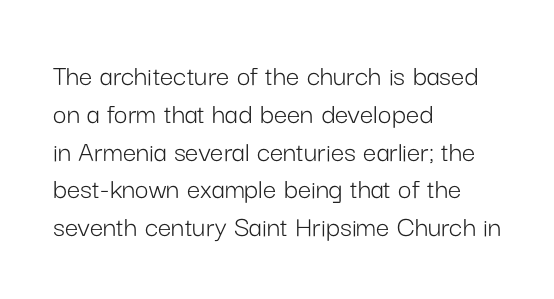
The image shows 30 px light sans-serif type, upright; set left-aligned, normal line spacing (1.26x), normal letter spacing, not underlined; low stroke contrast and a medium x-height.
